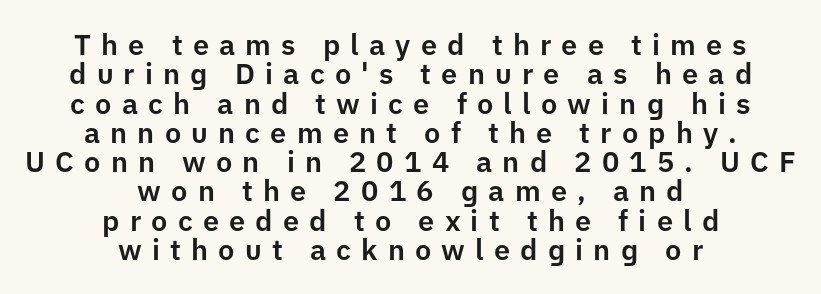
Proportional: the letters do not fall into vertical columns. Honestly, the rows look squashed on top of each other. Spacing between characters has been opened up far beyond the box default. The axis of the letterforms is exactly vertical.
